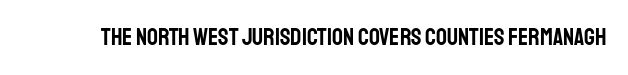
The image shows 24 px text type, upright; set normal letter spacing, not underlined.
